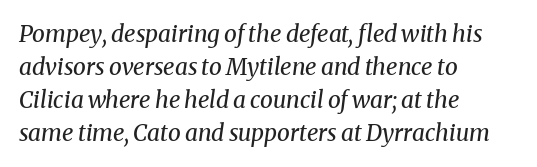
Is the stroke heavy? The answer is a plain regular-or-lighter. Regarding leading, the lines here are spaced in the standard way. The line texture is even and compact thanks to regular tracking. Designer's note — italics engaged. Horizontally, the lines are justified to the leading edge only.
